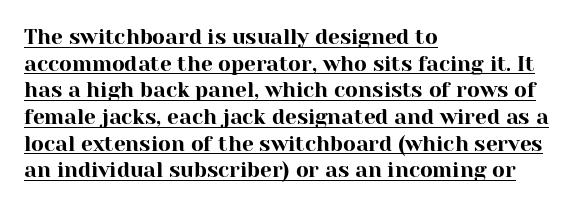
Teacher's note: observe the even left margin — that is flush-left alignment. Letter spacing: default. Rows of type keep a routine distance in the vertical direction. The type sits square on the baseline with zero lean. This is underlined copy, the kind a proofreader might mark for attention.
